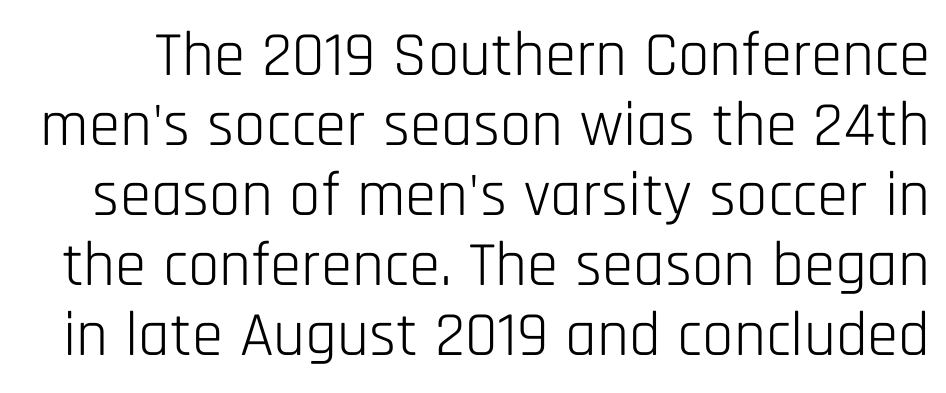
{"serif": "no", "italic": "no", "bold": "no", "weight": "light", "width": "condensed", "stroke_contrast": "low", "x_height": "large", "monospaced": "no", "underline": "no", "line_spacing": "tight", "line_spacing_ratio": 1.11, "letter_spacing": "normal", "letter_spacing_em": 0.0, "glyph_px": 63}
